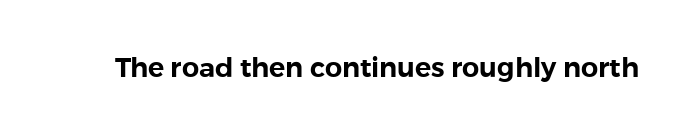
The image shows 27 px text type, upright; set normal letter spacing, not underlined.
